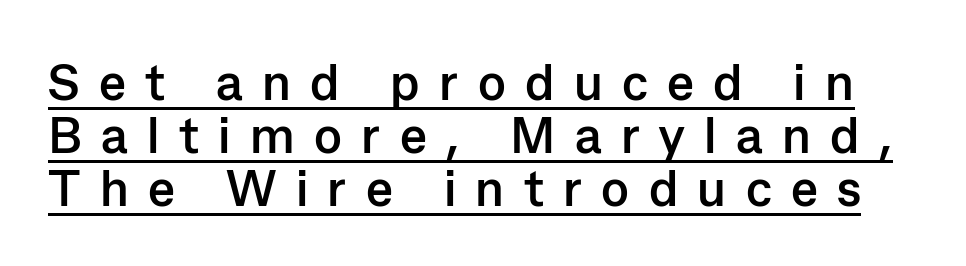
Q: Is the text bold? A: Yes.
Q: Is the text italic (slanted)? A: No, it is upright.
Q: Is the typeface a serif or a sans-serif typeface? A: Sans-serif.
Q: Is the text underlined? A: Yes.
Q: Is the spacing between letters normal or unusually wide? A: Unusually wide.
Q: Is the spacing between lines tight, normal or loose? A: Tight.
Q: Width (condensed, normal, or wide)? A: Normal.
Q: Stroke contrast? A: Low.
Q: x-height? A: Medium.
Q: Monospaced? A: No.
